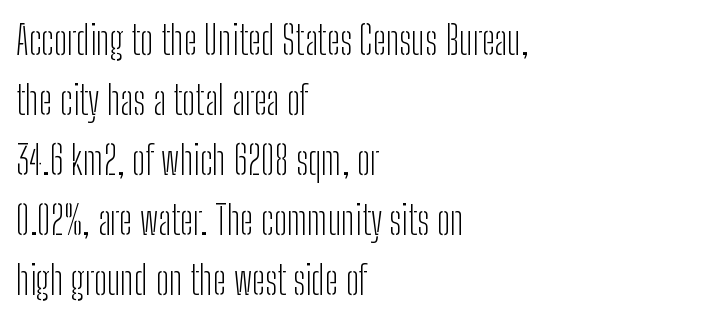
The image shows 39 px light, condensed sans-serif type, upright; set left-aligned, normal line spacing (1.54x), normal letter spacing, not underlined; low stroke contrast and a medium x-height.
